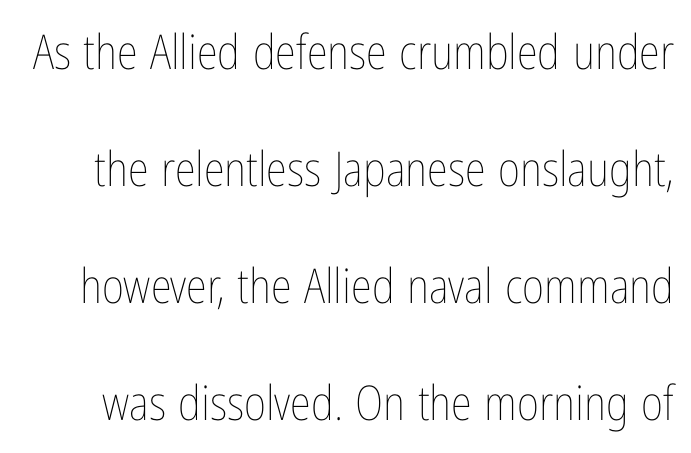
What's the leading like? Stretched, with rows far apart. Unbolded letterforms with no extra heft. Do the characters align in a grid? No, the font is proportional. This rendering features lettering with no underline. Italic? Not at all — the glyphs are vertical. The tracking reads as untouched default to a designer's eye.
